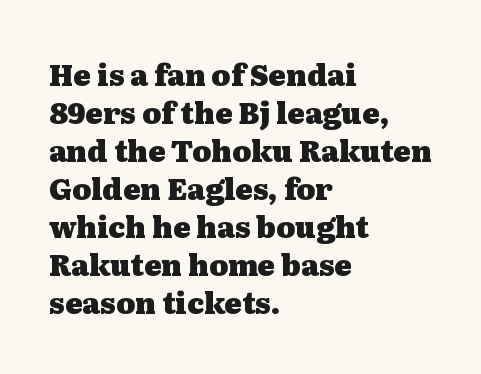
The image shows 29 px heavy, wide serif type, upright; set left-aligned, normal line spacing (1.31x), normal letter spacing, not underlined; medium stroke contrast and a medium x-height.
